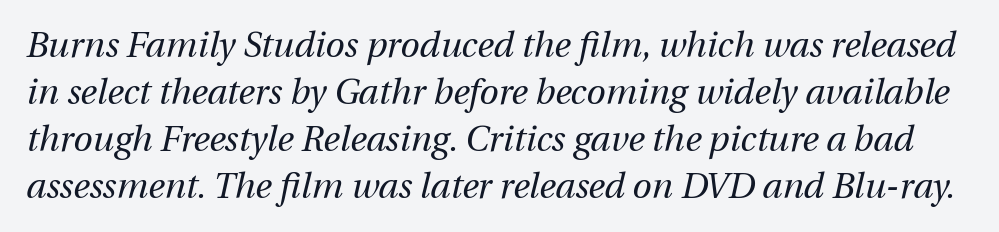
Q: Is the text bold? A: No.
Q: Is the text italic (slanted)? A: Yes, it leans right by about 12 degrees.
Q: Is the text underlined? A: No.
Q: Is the spacing between letters normal or unusually wide? A: Normal.
Q: Is the spacing between lines tight, normal or loose? A: Normal.
Q: Width (condensed, normal, or wide)? A: Normal.
Q: Stroke contrast? A: Medium.
Q: x-height? A: Medium.
Q: Monospaced? A: No.
